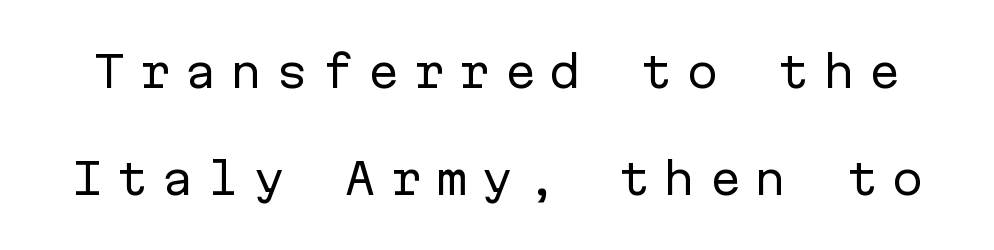
Q: Is the text bold? A: No.
Q: Is the text italic (slanted)? A: No, it is upright.
Q: Is the typeface a serif or a sans-serif typeface? A: Sans-serif.
Q: Is the text underlined? A: No.
Q: Is the spacing between letters normal or unusually wide? A: Unusually wide.
Q: Is the spacing between lines tight, normal or loose? A: Loose.
Q: Width (condensed, normal, or wide)? A: Normal.
Q: Stroke contrast? A: Low.
Q: x-height? A: Medium.
Q: Monospaced? A: Yes.
